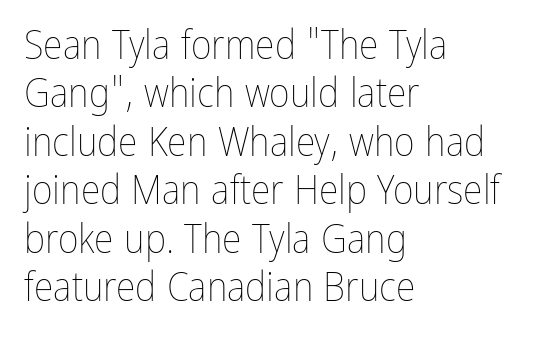
The rendering uses natural spacing where letterforms have individual widths. Descenders hang freely into open space. The passage shown is not bold in any degree. Where is the straight margin? On the left.
